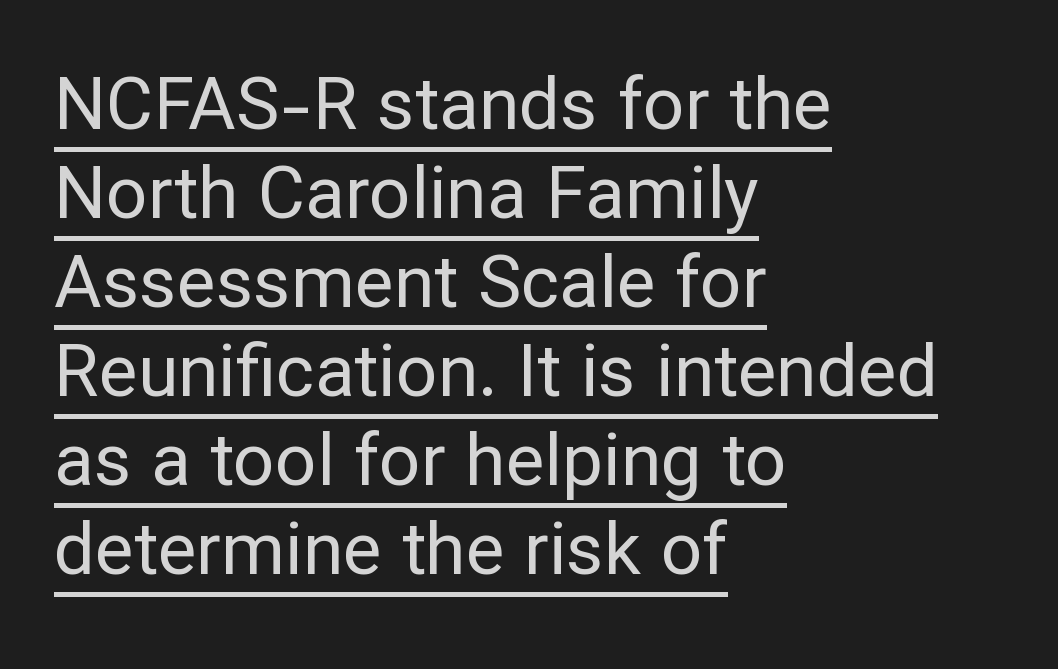
Q: Is the text bold? A: No.
Q: Is the text italic (slanted)? A: No, it is upright.
Q: Is the typeface a serif or a sans-serif typeface? A: Sans-serif.
Q: Is the text underlined? A: Yes.
Q: How is the paragraph aligned? A: Left-aligned.
Q: Is the spacing between letters normal or unusually wide? A: Normal.
Q: Width (condensed, normal, or wide)? A: Normal.
Q: Stroke contrast? A: Low.
Q: x-height? A: Medium.
Q: Monospaced? A: No.
